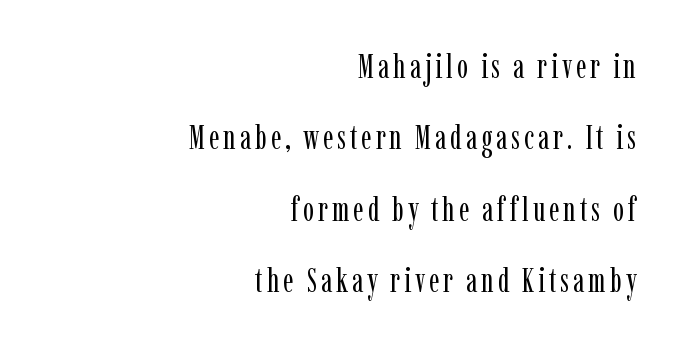
Q: Is the text bold? A: No.
Q: Is the text italic (slanted)? A: No, it is upright.
Q: Is the typeface a serif or a sans-serif typeface? A: Serif.
Q: Is the text underlined? A: No.
Q: How is the paragraph aligned? A: Right-aligned.
Q: Is the spacing between lines tight, normal or loose? A: Loose.
Q: Width (condensed, normal, or wide)? A: Condensed.
Q: Stroke contrast? A: Low.
Q: x-height? A: Medium.
Q: Monospaced? A: No.
